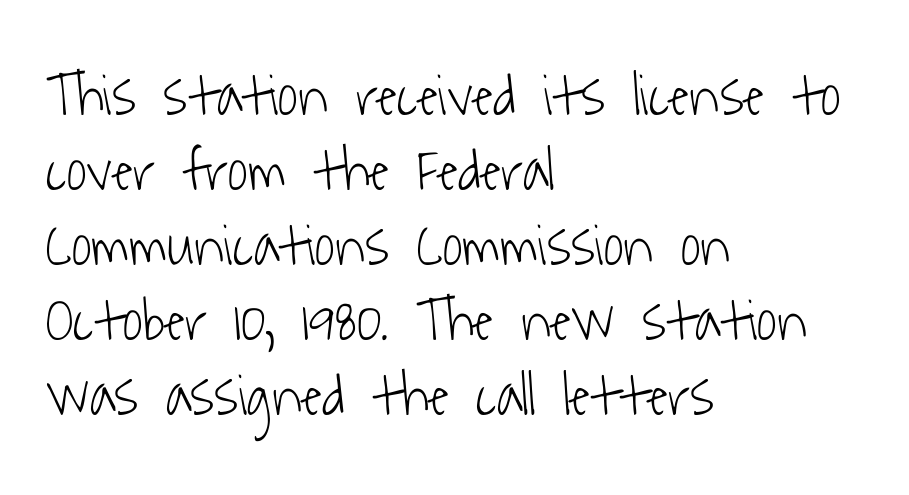
The letters carry no serifs — their stems end cleanly without finishing strokes. Clear beneath every line of the passage. Letters have the restrained weight of plain body copy at most. Varying glyph widths throughout — classic text-font behaviour. Tracking here is standard; glyphs follow each other at the usual distance.
